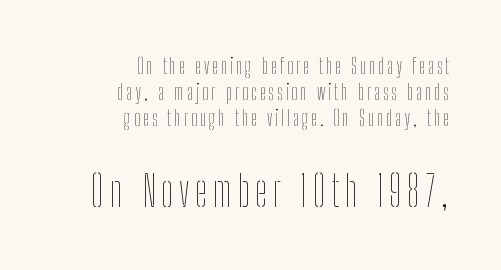
Q: Is the text bold? A: No.
Q: Is the text italic (slanted)? A: No, it is upright.
Q: Is the text underlined? A: No.
Q: How is the paragraph aligned? A: Right-aligned.
Q: Which block of text is set in a larger size, the first (top) or the second (bottom)? A: The second (bottom) one.
Q: Width (condensed, normal, or wide)? A: Condensed.
Q: Stroke contrast? A: Low.
Q: x-height? A: Medium.
Q: Monospaced? A: No.
